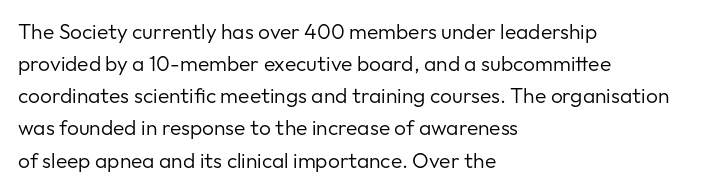
Is the block centered? No — it sits flush against the left margin. Honestly, the row spacing looks completely unremarkable. Check under the words: just untouched page. Ascenders rise straight up at ninety degrees. Nobody touched the tracking dial on this one.
